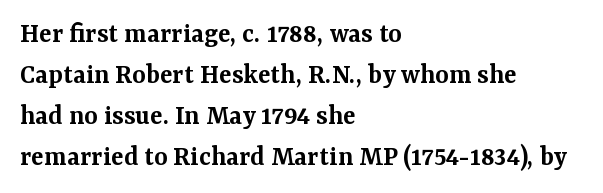
The image shows 29 px semibold serif type, upright; set left-aligned, normal line spacing (1.41x), normal letter spacing, not underlined; medium stroke contrast and a medium x-height.
